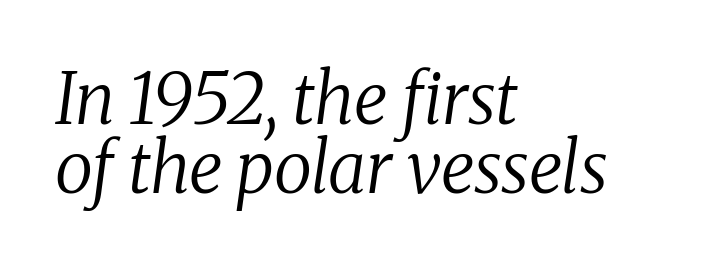
Q: Is the text bold? A: No.
Q: Is the text italic (slanted)? A: Yes, it leans right by about 8 degrees.
Q: Is the typeface a serif or a sans-serif typeface? A: Serif.
Q: Is the text underlined? A: No.
Q: How is the paragraph aligned? A: Left-aligned.
Q: Is the spacing between letters normal or unusually wide? A: Normal.
Q: Is the spacing between lines tight, normal or loose? A: Tight.
Q: Width (condensed, normal, or wide)? A: Normal.
Q: Stroke contrast? A: Medium.
Q: x-height? A: Medium.
Q: Monospaced? A: No.
